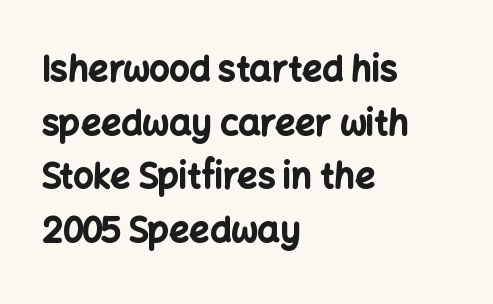
The image shows 35 px bold sans-serif type, upright; set left-aligned, normal line spacing (1.53x), normal letter spacing, not underlined; low stroke contrast and a medium x-height.
